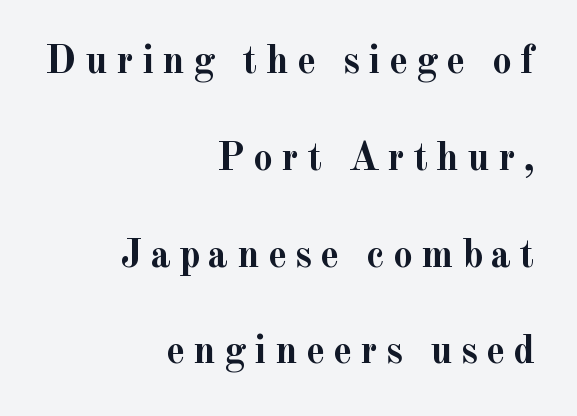
{"serif": "yes", "italic": "no", "bold": "yes", "weight": "semibold", "width": "normal", "x_height": "small", "monospaced": "no", "underline": "no", "align": "right", "line_spacing": "loose", "line_spacing_ratio": 2.42, "letter_spacing": "wide", "letter_spacing_em": 0.2, "glyph_px": 40}
